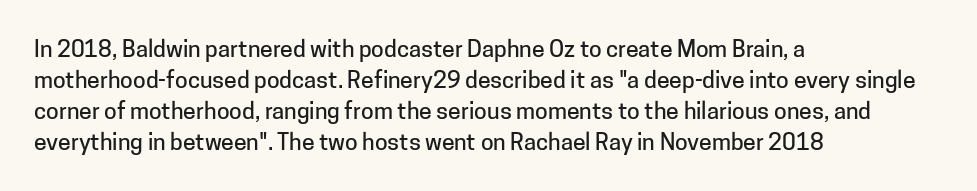
Q: Is the text italic (slanted)? A: No, it is upright.
Q: Is the text underlined? A: No.
Q: How is the paragraph aligned? A: Left-aligned.
Q: Is the spacing between letters normal or unusually wide? A: Normal.
Q: Is the spacing between lines tight, normal or loose? A: Normal.
